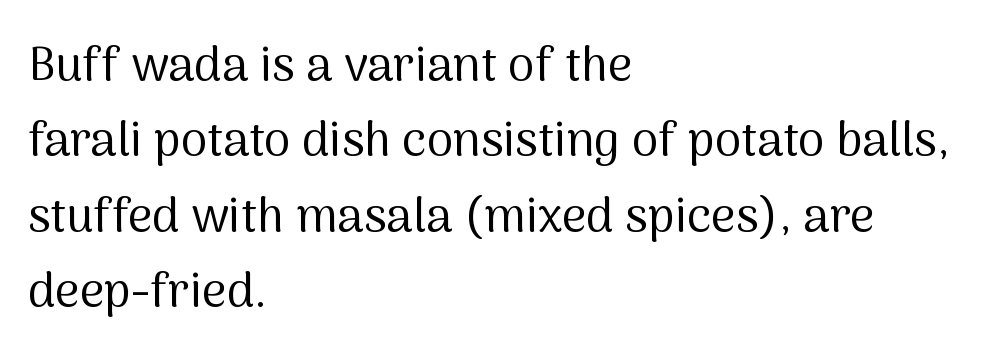
Teacher's note: observe the even left margin — that is flush-left alignment. Underline: absent. Proportional: the letters do not fall into vertical columns. The letters look calm and open, with moderate or lighter stems. These lines were composed using upright roman letters.
